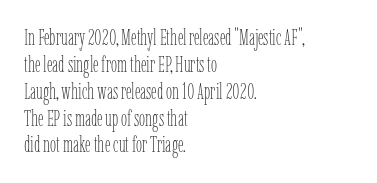
{"italic": "no", "bold": "no", "underline": "no", "align": "left", "line_spacing_ratio": 1.22, "letter_spacing": "normal", "letter_spacing_em": 0.0, "glyph_px": 22}
